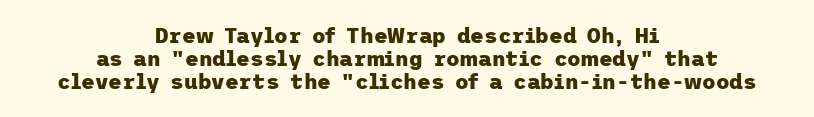
If you folded the block vertically in half, each line would mirror itself in length. Descenders are the only things crossing below the line. Does extra space separate the letters? No, they use regular spacing. Is there any slant? The stems are plumb.
